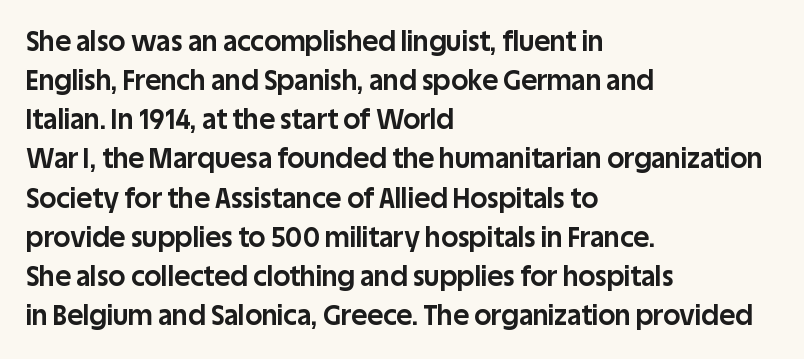
The image shows 27 px bold type, upright; set left-aligned, normal line spacing (1.45x), normal letter spacing, not underlined.
